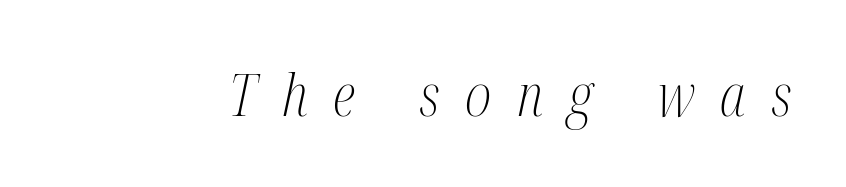
The image shows 58 px light, condensed serif type, italic (leaning right); set unusually wide letter spacing (+0.44 em), not underlined; medium stroke contrast and a medium x-height.
